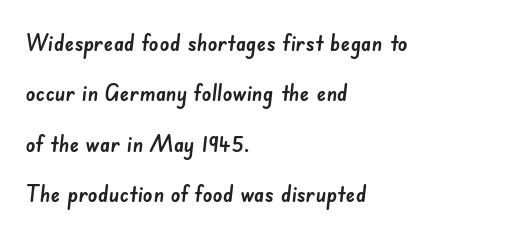
These lines are set flush left with a ragged right edge. The strip under each line holds only bare page. Caption: standard tracking, unaltered. Horizontal bands of white between lines are thick stripes.
